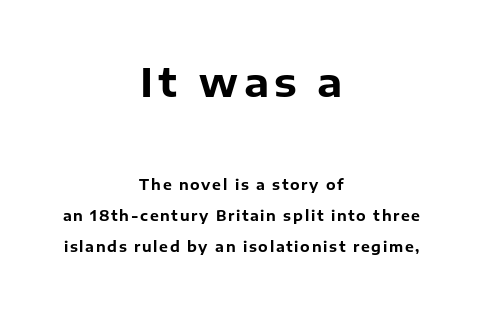
This is sans-serif lettering, the kind often seen on screens and signage. Every character sits straight up, as roman type does. Here the designer chose a conventional face with non-uniform glyph widths. Clear beneath every line of the passage. One glance says open: line gaps are wider than usual.
